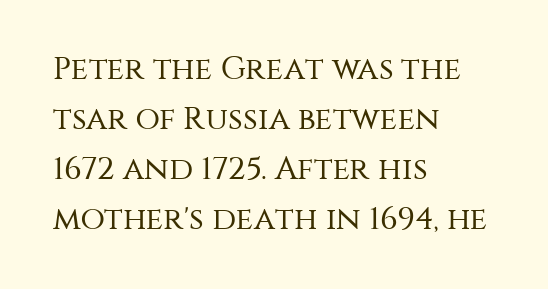
{"serif": "no", "italic": "no", "bold": "no", "weight": "regular", "width": "normal", "stroke_contrast": "medium", "x_height": "large", "monospaced": "no", "underline": "no", "align": "left", "line_spacing": "normal", "line_spacing_ratio": 1.56, "letter_spacing": "normal", "letter_spacing_em": 0.0, "glyph_px": 32}
